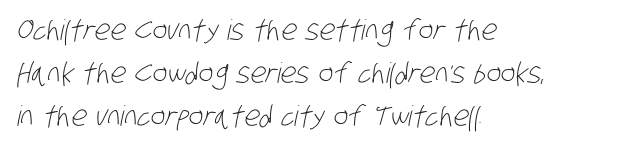
The image shows 28 px light, condensed sans-serif type; set left-aligned, normal line spacing (1.54x), normal letter spacing, not underlined; low stroke contrast and a large x-height.
